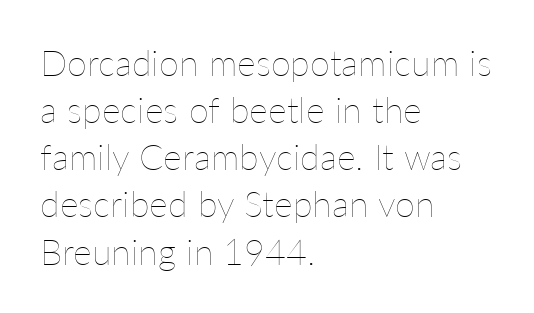
The image shows 36 px thin type, upright; set left-aligned, normal line spacing (1.31x), normal letter spacing, not underlined; low stroke contrast and a medium x-height.
